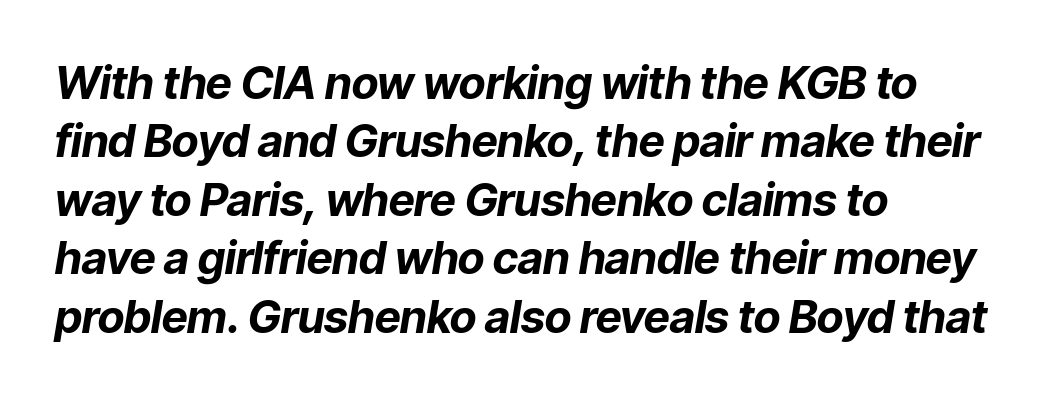
Q: Is the text bold? A: Yes.
Q: Is the text italic (slanted)? A: Yes, it leans right by about 9 degrees.
Q: Is the text underlined? A: No.
Q: How is the paragraph aligned? A: Left-aligned.
Q: Is the spacing between letters normal or unusually wide? A: Normal.
Q: Is the spacing between lines tight, normal or loose? A: Normal.
Q: Width (condensed, normal, or wide)? A: Normal.
Q: Stroke contrast? A: Low.
Q: x-height? A: Medium.
Q: Monospaced? A: No.
